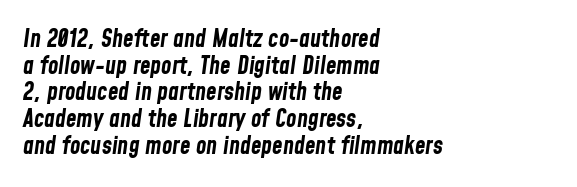
The image shows 24 px bold type, italic (leaning right); set left-aligned, tight line spacing (1.11x), normal letter spacing, not underlined.
